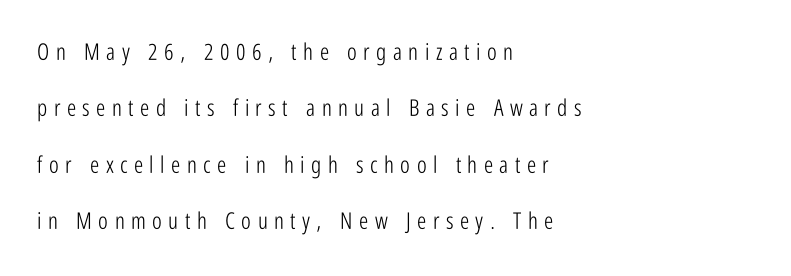
Is this a heavy cut? Hardly; it is regular or lighter. If you drew a ruler down the left edge, every line would touch it. The font's upright variant was chosen for this text. One glance says open: line gaps are wider than usual.
